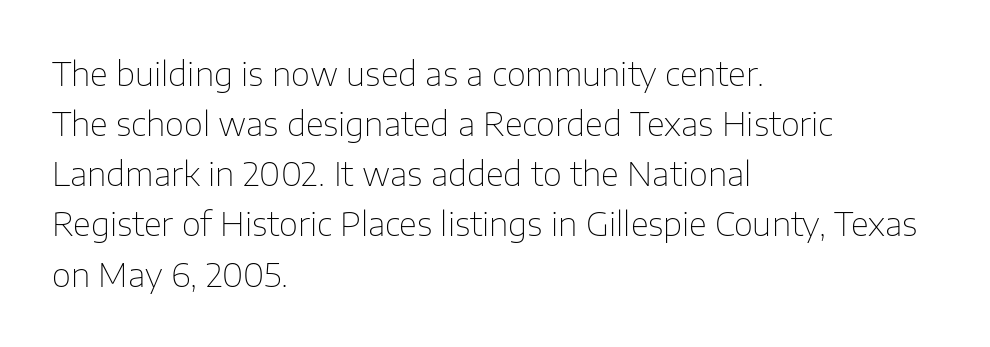
The image shows 33 px thin sans-serif type, upright; set left-aligned, normal line spacing (1.52x), normal letter spacing, not underlined; low stroke contrast and a medium x-height.
